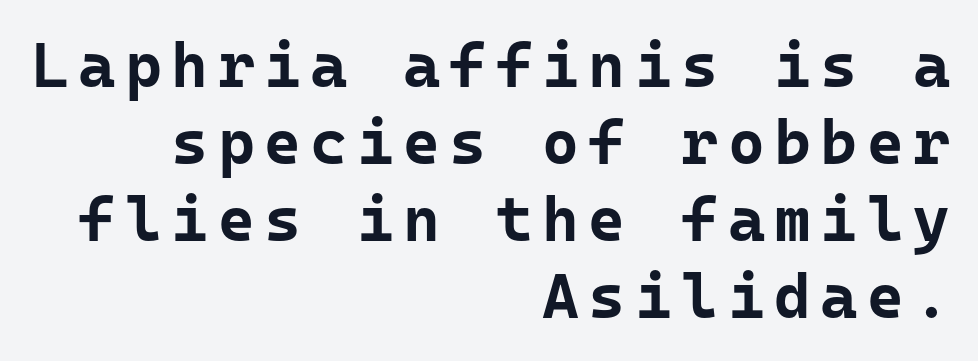
Type style note: lacks serifs. The lettering stays uniformly vertical, giving the passage a roman look. Nobody drew a line under any word here. Think of a typewriter: that constant character pitch is what you see here. The ragged edge is on the left, which tells us the setting is flush right.
